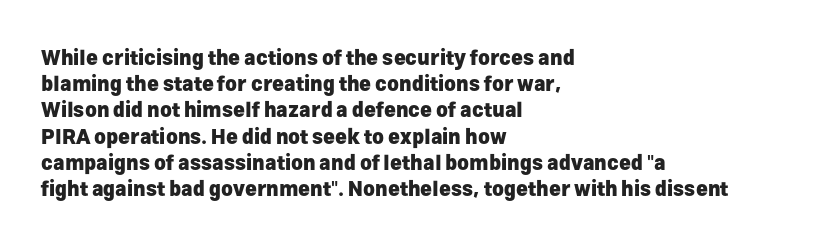
Q: Is the text bold? A: Yes.
Q: Is the text italic (slanted)? A: No, it is upright.
Q: Is the text underlined? A: No.
Q: How is the paragraph aligned? A: Left-aligned.
Q: Is the spacing between letters normal or unusually wide? A: Normal.
Q: Is the spacing between lines tight, normal or loose? A: Normal.
